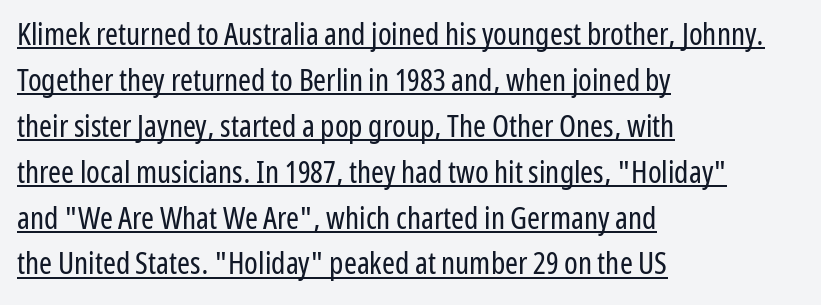
Regular leading. A typesetter would call this proportional, since set widths differ per character. Vertical strokes here are truly vertical. The glyphs are accompanied by a horizontal stroke just below them. Stems and bowls with no extra thickness — not bold.
